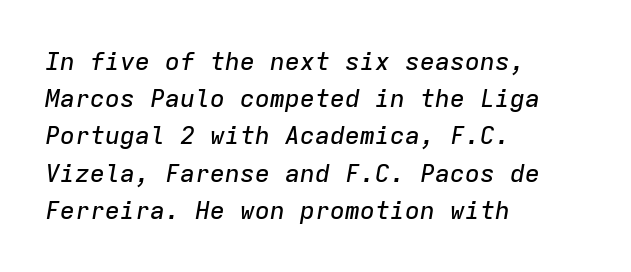
Nobody touched the tracking dial on this one. The strip under each line holds only bare page. Vertical spacing — default. The paragraph has a hard left edge and a soft right edge. Is the type slanted? Yes — the strokes lean at a clear angle.
